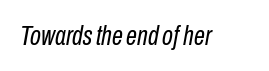
The image shows 28 px regular-weight, condensed type, italic (leaning right); set normal letter spacing, not underlined; low stroke contrast and a medium x-height.
